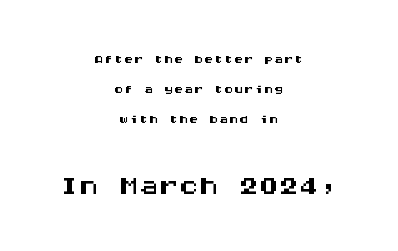
It's the straight-up-and-down kind of type. Does the bottom block carry the larger type? Yes, it does. The typesetter chose a symmetrical, centered arrangement here. If you measured baseline to baseline, you'd find a middling distance.
